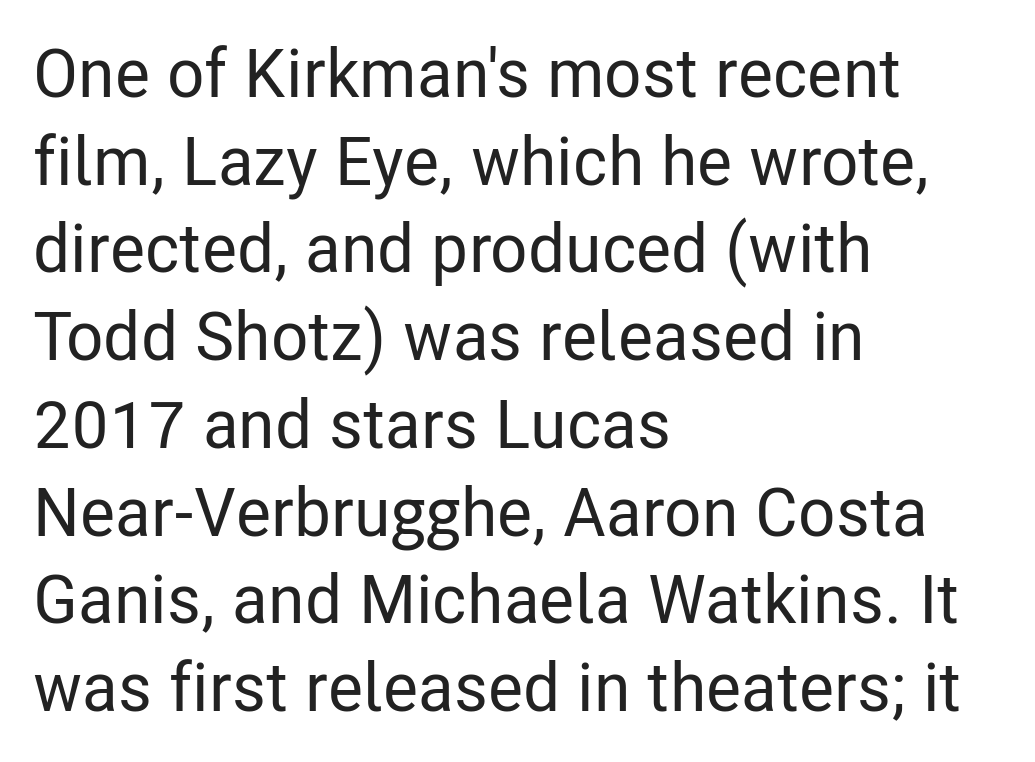
Q: Is the text italic (slanted)? A: No, it is upright.
Q: Is the typeface a serif or a sans-serif typeface? A: Sans-serif.
Q: Is the text underlined? A: No.
Q: How is the paragraph aligned? A: Left-aligned.
Q: Is the spacing between letters normal or unusually wide? A: Normal.
Q: Is the spacing between lines tight, normal or loose? A: Normal.
Q: Width (condensed, normal, or wide)? A: Condensed.
Q: Stroke contrast? A: Low.
Q: x-height? A: Medium.
Q: Monospaced? A: No.
